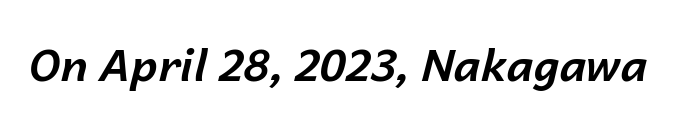
The image shows 44 px bold type, italic (leaning right); set normal letter spacing, not underlined; low stroke contrast and a medium x-height.
